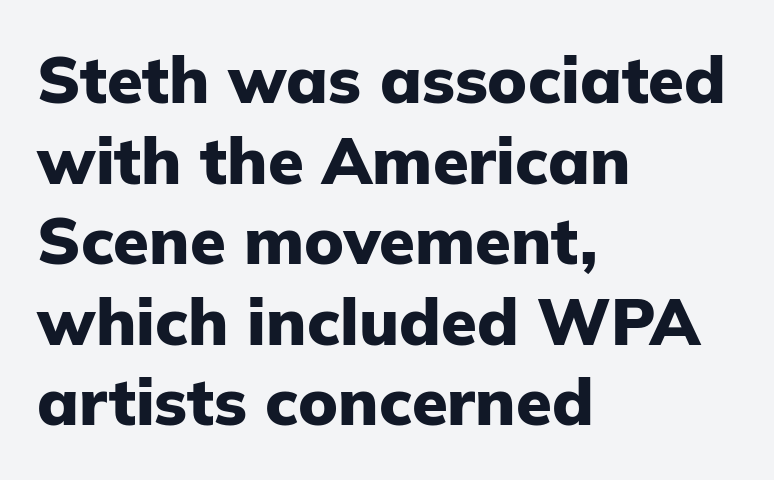
{"serif": "no", "italic": "no", "bold": "yes", "weight": "heavy", "width": "normal", "stroke_contrast": "low", "x_height": "medium", "monospaced": "no", "underline": "no", "align": "left", "line_spacing_ratio": 1.24, "letter_spacing": "normal", "letter_spacing_em": 0.0, "glyph_px": 65}
